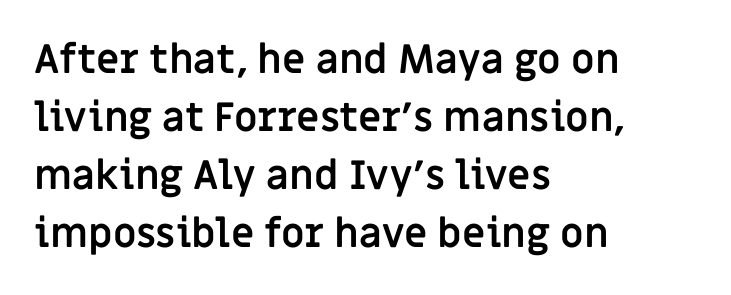
The image shows 40 px semibold sans-serif type, upright; set left-aligned, normal line spacing (1.45x), normal letter spacing, not underlined; low stroke contrast and a large x-height.
